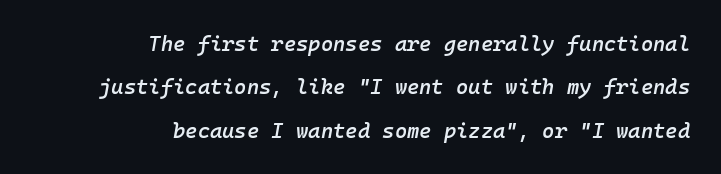
The image shows 21 px text type, italic (leaning right); set right-aligned, loose line spacing (2.06x), normal letter spacing, not underlined.
